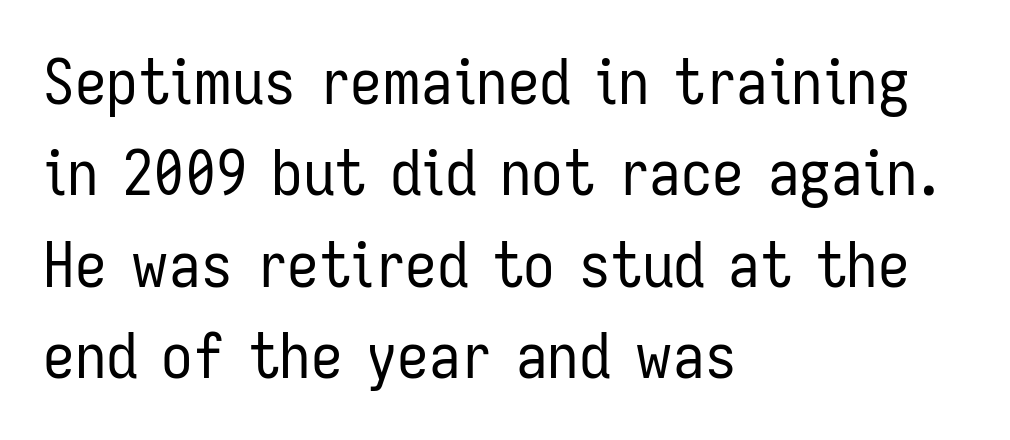
{"serif": "no", "italic": "no", "bold": "no", "weight": "regular", "width": "condensed", "stroke_contrast": "low", "x_height": "medium", "monospaced": "no", "underline": "no", "align": "left", "line_spacing": "normal", "line_spacing_ratio": 1.45, "letter_spacing": "normal", "letter_spacing_em": 0.0, "glyph_px": 63}
